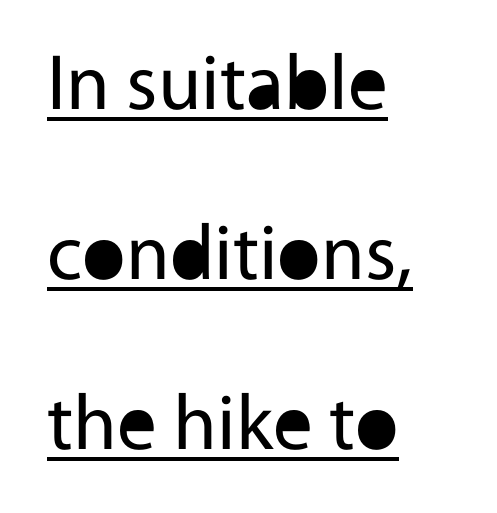
The image shows 79 px regular-weight sans-serif type, upright; set left-aligned, loose line spacing (2.15x), normal letter spacing, underlined; a medium x-height.
